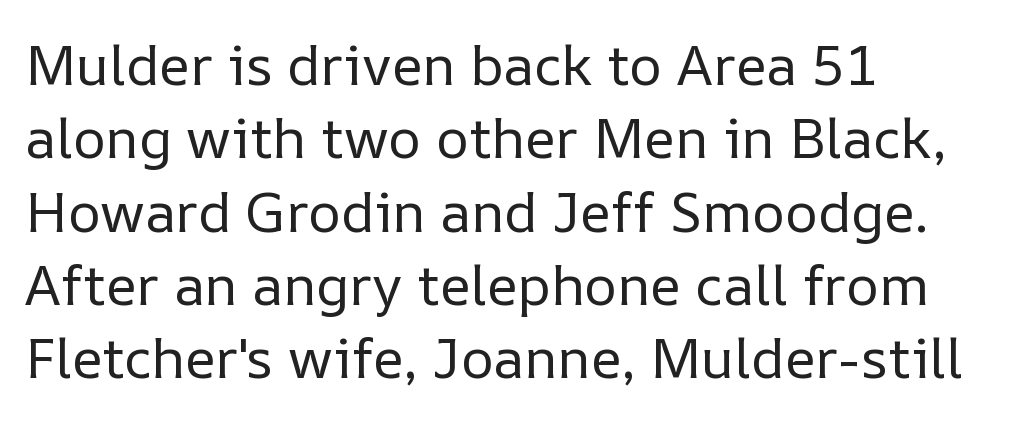
Vertical strokes here are truly vertical. Is there much room between lines? A standard amount, neither cramped nor airy. Compared with typical body copy, the letter spacing here is the same. A light-to-regular cut is what we see here.
